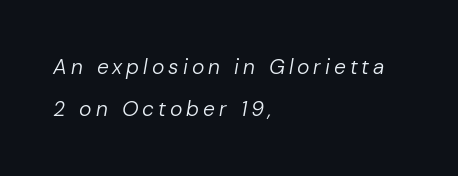
{"italic": "yes", "lean": "right", "slant_degrees": 10, "bold": "no", "underline": "no", "align": "left", "line_spacing": "loose", "line_spacing_ratio": 1.98, "glyph_px": 21}
